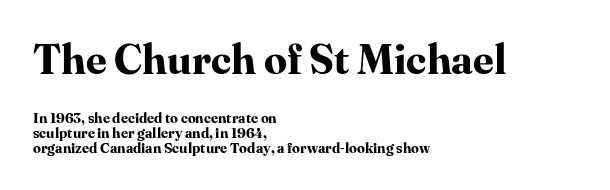
The image shows 41 px bold serif type, upright; set left-aligned, tight line spacing (1.06x), normal letter spacing, not underlined; the first (top) block is 2.93x larger; high stroke contrast and a medium x-height.
